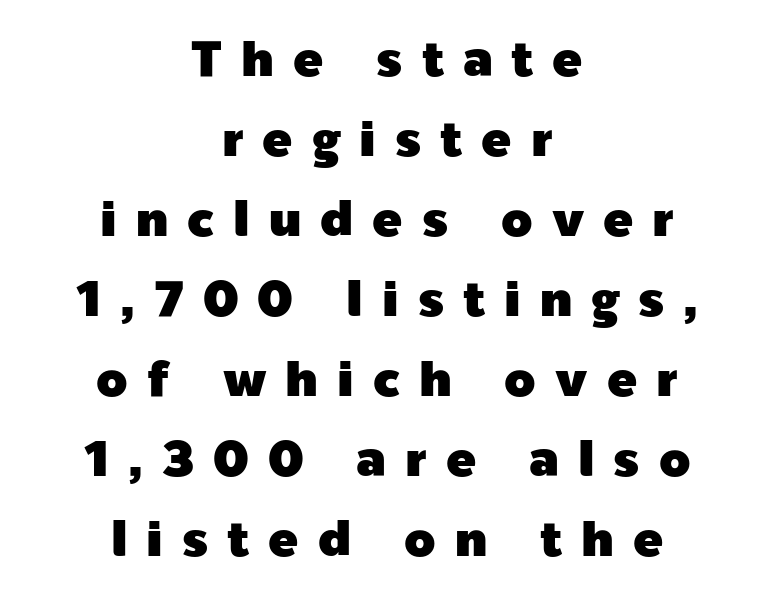
Q: Is the text italic (slanted)? A: No, it is upright.
Q: Is the typeface a serif or a sans-serif typeface? A: Sans-serif.
Q: Is the text underlined? A: No.
Q: How is the paragraph aligned? A: Centered.
Q: Is the spacing between letters normal or unusually wide? A: Unusually wide.
Q: Is the spacing between lines tight, normal or loose? A: Normal.
Q: Width (condensed, normal, or wide)? A: Normal.
Q: x-height? A: Medium.
Q: Monospaced? A: No.
